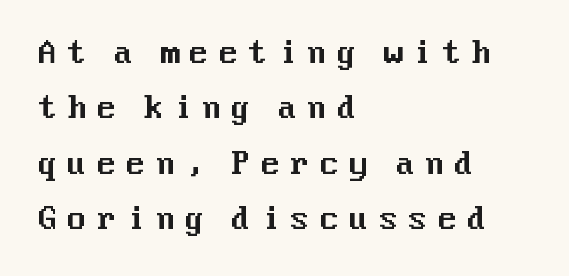
{"serif": "no", "italic": "no", "width": "normal", "stroke_contrast": "medium", "x_height": "medium", "underline": "no", "align": "left", "line_spacing_ratio": 1.85, "letter_spacing": "wide", "letter_spacing_em": 0.29, "glyph_px": 30}
